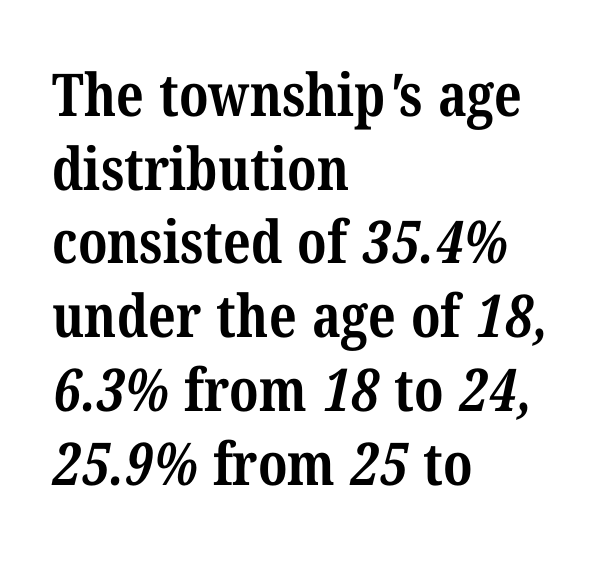
{"serif": "yes", "bold": "yes", "weight": "bold", "width": "condensed", "stroke_contrast": "medium", "x_height": "medium", "monospaced": "no", "underline": "no", "align": "left", "line_spacing": "normal", "line_spacing_ratio": 1.25, "letter_spacing": "normal", "letter_spacing_em": 0.0, "glyph_px": 59}
